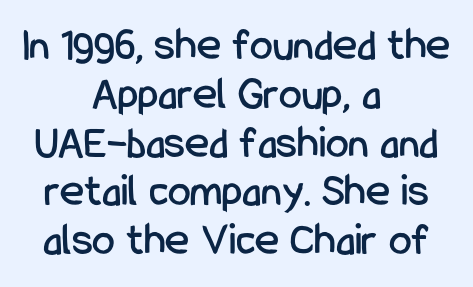
Q: Is the text italic (slanted)? A: No, it is upright.
Q: Is the typeface a serif or a sans-serif typeface? A: Sans-serif.
Q: Is the text underlined? A: No.
Q: How is the paragraph aligned? A: Centered.
Q: Is the spacing between letters normal or unusually wide? A: Normal.
Q: Is the spacing between lines tight, normal or loose? A: Tight.
Q: Width (condensed, normal, or wide)? A: Condensed.
Q: Stroke contrast? A: Low.
Q: x-height? A: Medium.
Q: Monospaced? A: No.
